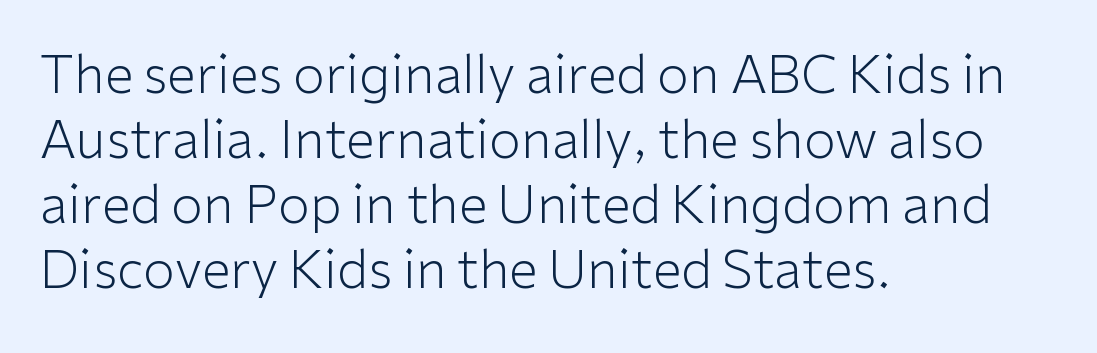
This rendering leaves character spacing at its baseline value. A typesetter would call this proportional, since set widths differ per character. Nobody drew a line under any word here. Vertical strokes here are truly vertical. Does the copy run flush right? No — it runs flush left.
